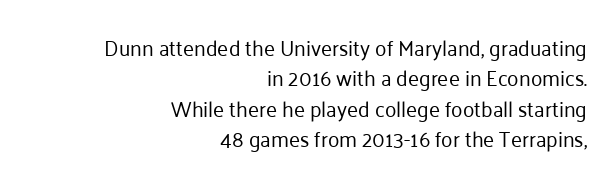
Q: Is the text bold? A: No.
Q: Is the text italic (slanted)? A: No, it is upright.
Q: Is the text underlined? A: No.
Q: How is the paragraph aligned? A: Right-aligned.
Q: Is the spacing between letters normal or unusually wide? A: Normal.
Q: Is the spacing between lines tight, normal or loose? A: Normal.
